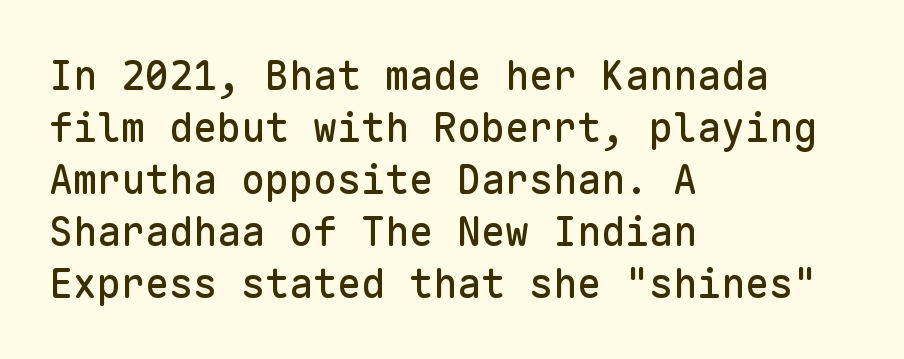
The image shows 40 px sans-serif type, upright, monospaced; set left-aligned, normal line spacing (1.3x), normal letter spacing, not underlined; low stroke contrast and a medium x-height.
